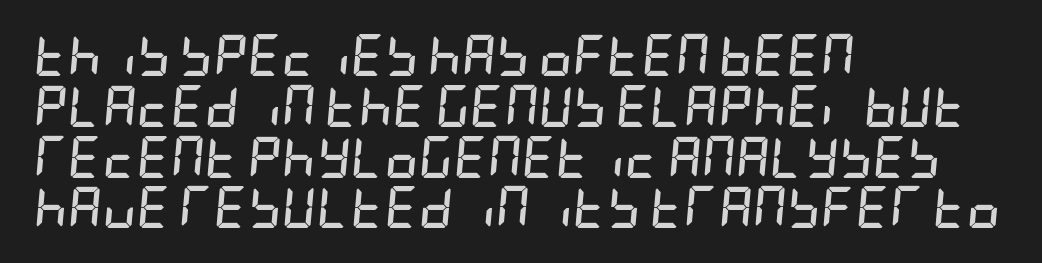
What stands out about the letter spacing? Nothing — it is the standard amount. These lines were composed using italics. The rendering uses a bold face; every stroke is thick and dark. Descenders are the only things crossing below the line. The rag falls on the right side of this text block.
